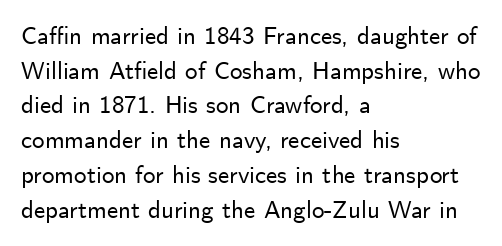
{"italic": "no", "underline": "no", "align": "left", "line_spacing": "normal", "line_spacing_ratio": 1.39, "letter_spacing": "normal", "letter_spacing_em": 0.0, "glyph_px": 25}
